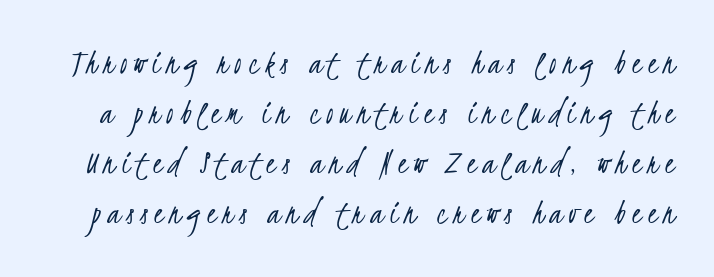
{"serif": "no", "bold": "no", "weight": "light", "width": "condensed", "stroke_contrast": "low", "x_height": "small", "monospaced": "no", "underline": "no", "line_spacing": "normal", "line_spacing_ratio": 1.39, "glyph_px": 36}
